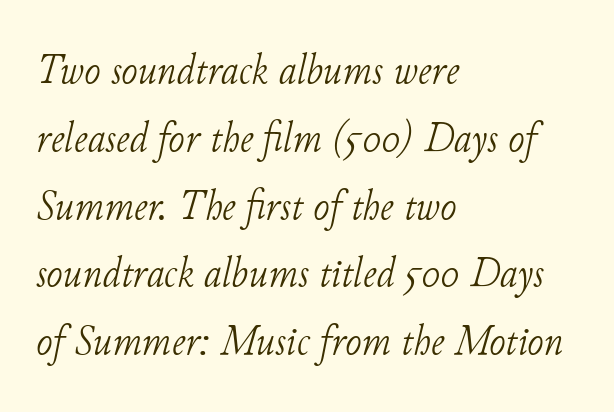
Casual observation: everything's shoved over to the left. Spacing verdict: proportional, widths tailored to each character. Type style note: has serifs. Rendered with sloped, italic letterforms.
